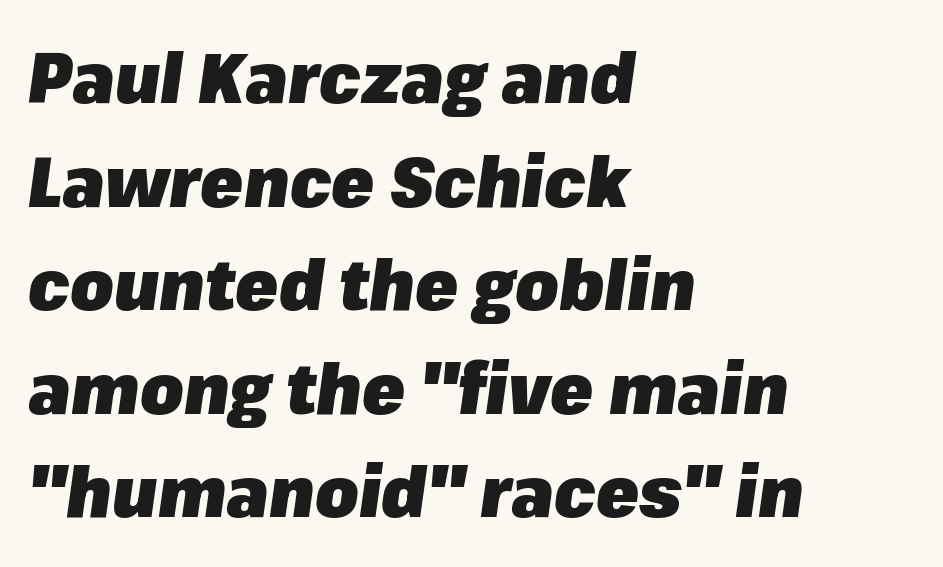
Quick note: interline space is typical. The face used here has a pronounced slope to its letters. Look at the tracking — it's just the regular setting, nothing added. Heavy-handed strokes throughout: this text is bold.
